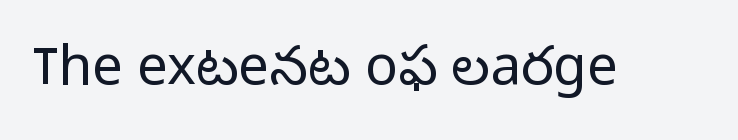
The image shows 55 px light sans-serif type, upright; set normal letter spacing, not underlined; low stroke contrast and a medium x-height.
